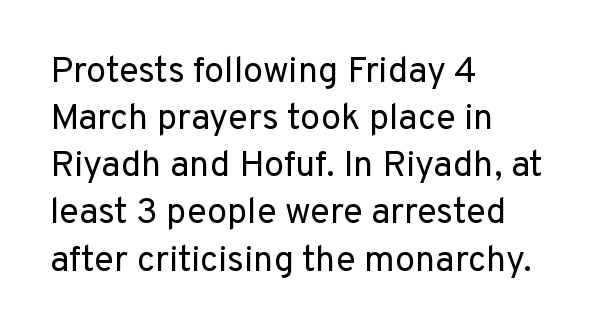
{"serif": "no", "italic": "no", "bold": "no", "weight": "regular", "width": "normal", "stroke_contrast": "low", "x_height": "medium", "monospaced": "no", "underline": "no", "align": "left", "line_spacing": "normal", "line_spacing_ratio": 1.31, "letter_spacing": "normal", "letter_spacing_em": 0.0, "glyph_px": 36}
